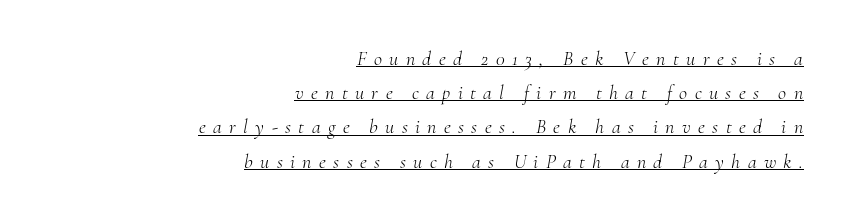
{"italic": "yes", "lean": "right", "slant_degrees": 10, "bold": "no", "underline": "yes", "align": "right", "line_spacing_ratio": 1.71, "letter_spacing": "wide", "letter_spacing_em": 0.37, "glyph_px": 20}
